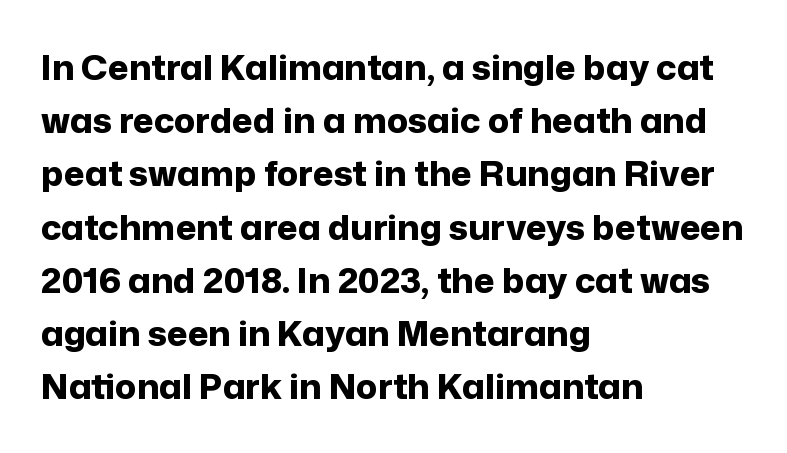
Q: Is the text bold? A: Yes.
Q: Is the text italic (slanted)? A: No, it is upright.
Q: Is the typeface a serif or a sans-serif typeface? A: Sans-serif.
Q: Is the text underlined? A: No.
Q: How is the paragraph aligned? A: Left-aligned.
Q: Is the spacing between letters normal or unusually wide? A: Normal.
Q: Is the spacing between lines tight, normal or loose? A: Normal.
Q: Width (condensed, normal, or wide)? A: Normal.
Q: Stroke contrast? A: Low.
Q: x-height? A: Medium.
Q: Monospaced? A: No.
